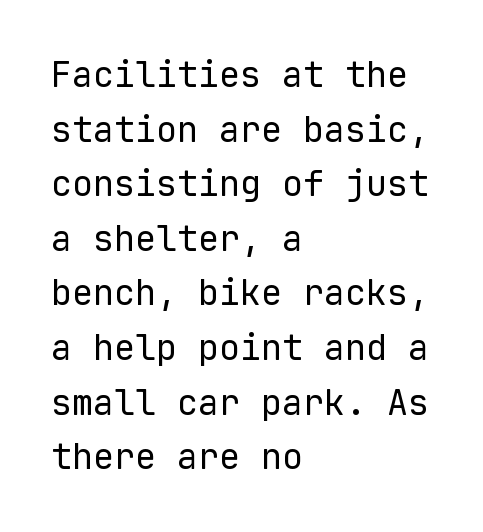
{"serif": "no", "italic": "no", "bold": "no", "weight": "regular", "width": "normal", "stroke_contrast": "low", "x_height": "medium", "monospaced": "yes", "underline": "no", "align": "left", "line_spacing": "normal", "line_spacing_ratio": 1.56, "letter_spacing": "normal", "letter_spacing_em": 0.0, "glyph_px": 35}
